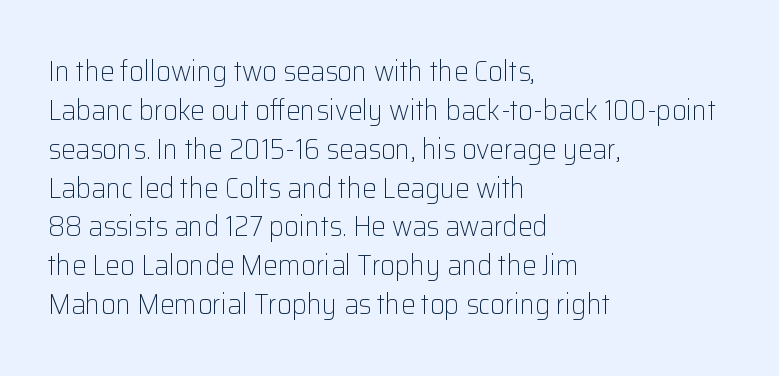
In terms of letterform style, serifs are entirely absent. Is the type heavy? It reads as light-to-regular instead. Italic: no, the glyphs are upright roman. How are the letters spaced? Ordinarily, with no added tracking. The designer left line spacing at the default. The foot of each line stays bare and open.
